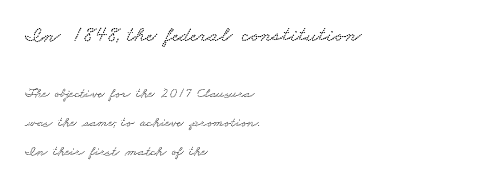
{"underline": "no", "align": "left", "line_spacing": "loose", "line_spacing_ratio": 2.04, "letter_spacing": "normal", "letter_spacing_em": 0.0, "larger_block": "first", "size_ratio": 1.57, "glyph_px": 22}
